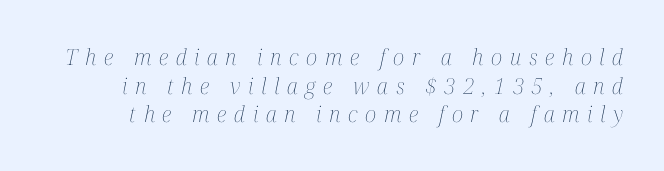
The image shows 22 px text type, italic (leaning right); set normal line spacing (1.3x), unusually wide letter spacing (+0.35 em), not underlined.
